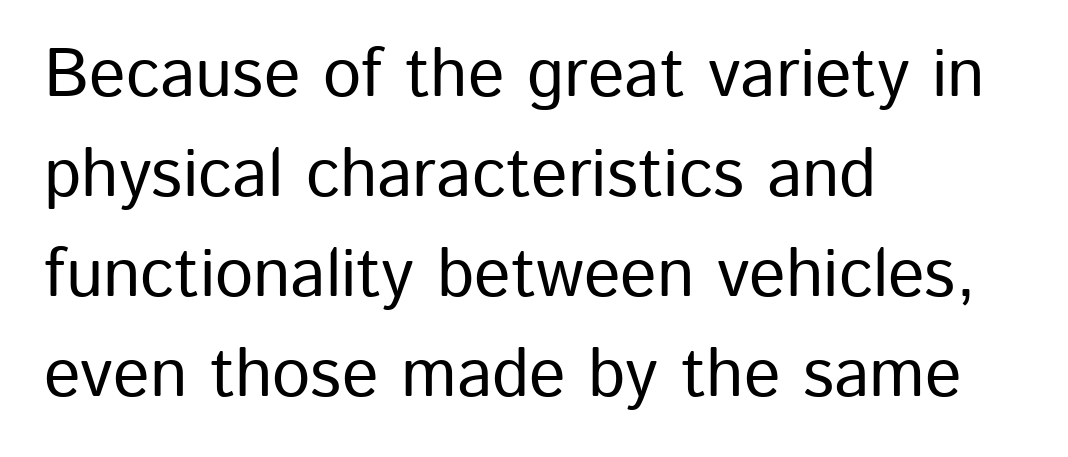
{"serif": "no", "italic": "no", "width": "normal", "stroke_contrast": "low", "x_height": "medium", "monospaced": "no", "underline": "no", "align": "left", "line_spacing": "normal", "line_spacing_ratio": 1.47, "letter_spacing": "normal", "letter_spacing_em": 0.0, "glyph_px": 68}
